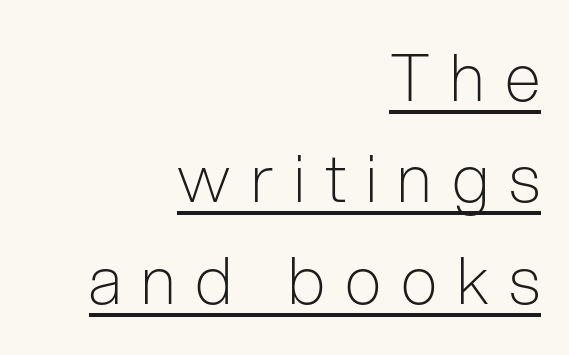
Q: Is the text bold? A: No.
Q: Is the text italic (slanted)? A: No, it is upright.
Q: Is the typeface a serif or a sans-serif typeface? A: Sans-serif.
Q: Is the text underlined? A: Yes.
Q: How is the paragraph aligned? A: Right-aligned.
Q: Is the spacing between letters normal or unusually wide? A: Unusually wide.
Q: Is the spacing between lines tight, normal or loose? A: Normal.
Q: Width (condensed, normal, or wide)? A: Condensed.
Q: Stroke contrast? A: Low.
Q: x-height? A: Medium.
Q: Monospaced? A: No.
